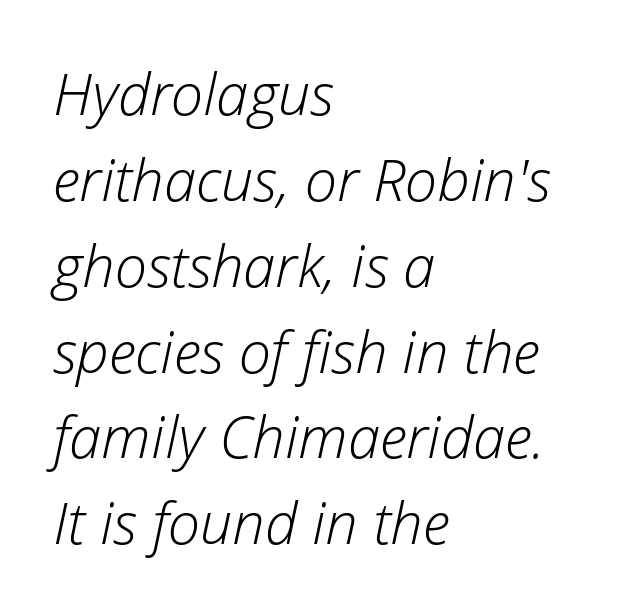
{"italic": "yes", "lean": "right", "slant_degrees": 12, "bold": "no", "weight": "light", "width": "normal", "stroke_contrast": "low", "x_height": "medium", "monospaced": "no", "underline": "no", "align": "left", "line_spacing": "normal", "line_spacing_ratio": 1.48, "letter_spacing": "normal", "letter_spacing_em": 0.0, "glyph_px": 58}
